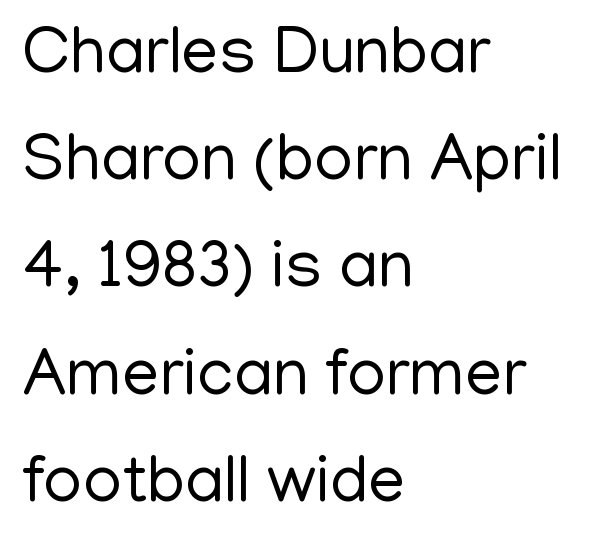
{"serif": "no", "italic": "no", "bold": "no", "weight": "regular", "width": "normal", "stroke_contrast": "low", "x_height": "medium", "monospaced": "no", "underline": "no", "align": "left", "line_spacing": "normal", "line_spacing_ratio": 1.6, "letter_spacing": "normal", "letter_spacing_em": 0.0, "glyph_px": 67}
